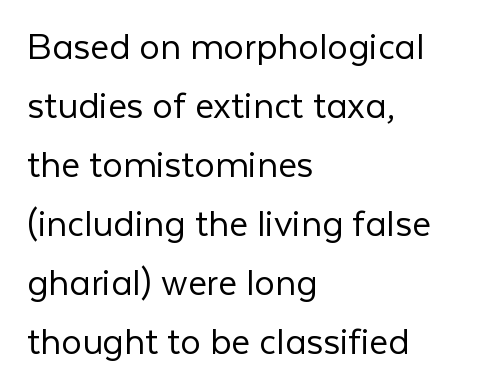
{"serif": "no", "italic": "no", "bold": "no", "weight": "light", "width": "normal", "stroke_contrast": "low", "x_height": "medium", "monospaced": "no", "underline": "no", "align": "left", "line_spacing": "normal", "line_spacing_ratio": 1.44, "letter_spacing": "normal", "letter_spacing_em": 0.0, "glyph_px": 41}
